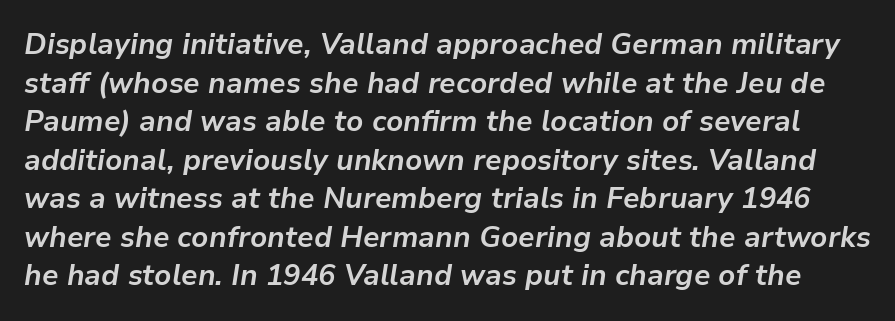
{"italic": "yes", "lean": "right", "slant_degrees": 9, "bold": "yes", "weight": "bold", "width": "normal", "stroke_contrast": "low", "x_height": "medium", "monospaced": "no", "underline": "no", "line_spacing": "normal", "line_spacing_ratio": 1.33, "letter_spacing": "normal", "letter_spacing_em": 0.0, "glyph_px": 29}
